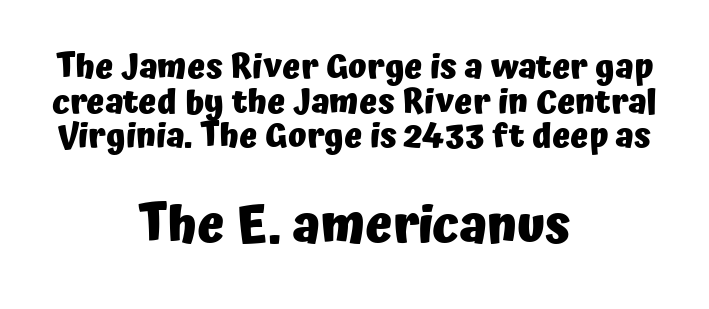
Unlike a traditional serif, this face leaves its strokes unadorned. Inter-character spacing is left at the font's built-in metrics. Varying glyph widths throughout — classic text-font behaviour. The font's upright variant was chosen for this text. Strong, thick strokes mark this as bold type. A typesetter would call this leading minimal, almost set solid.
